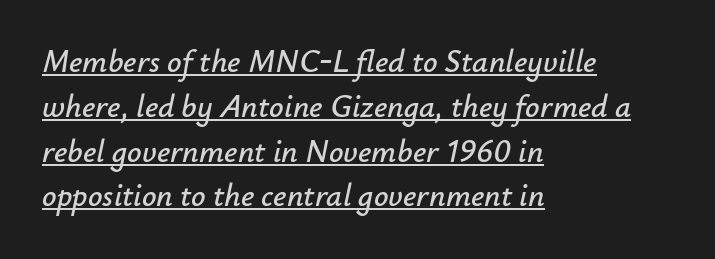
Q: Is the text italic (slanted)? A: Yes, it leans right by about 12 degrees.
Q: Is the text underlined? A: Yes.
Q: How is the paragraph aligned? A: Left-aligned.
Q: Is the spacing between letters normal or unusually wide? A: Normal.
Q: Is the spacing between lines tight, normal or loose? A: Normal.
Q: Width (condensed, normal, or wide)? A: Normal.
Q: Stroke contrast? A: Low.
Q: x-height? A: Small.
Q: Monospaced? A: No.
